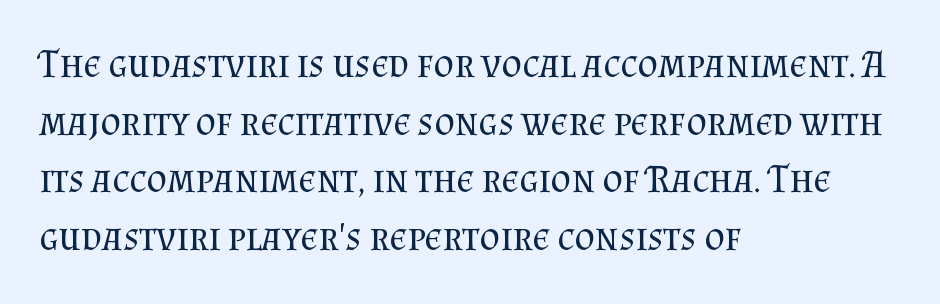
The image shows 39 px regular-weight serif type, upright; set left-aligned, normal line spacing (1.48x), normal letter spacing, not underlined; medium stroke contrast and a small x-height.
